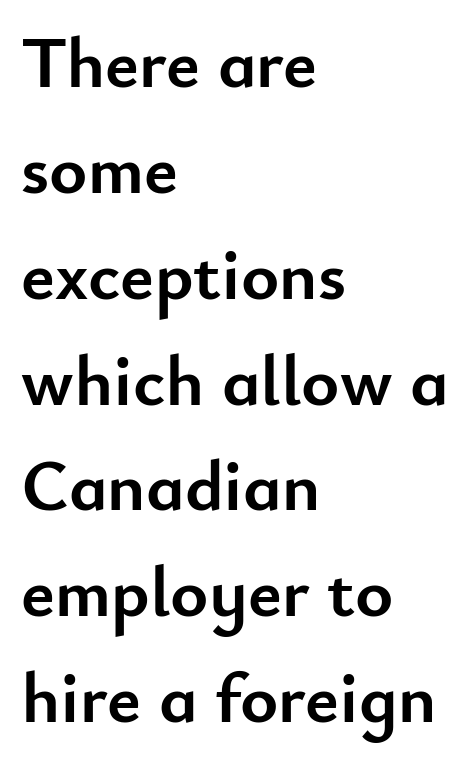
Q: Is the text bold? A: Yes.
Q: Is the text italic (slanted)? A: No, it is upright.
Q: Is the typeface a serif or a sans-serif typeface? A: Sans-serif.
Q: Is the text underlined? A: No.
Q: How is the paragraph aligned? A: Left-aligned.
Q: Is the spacing between letters normal or unusually wide? A: Normal.
Q: Is the spacing between lines tight, normal or loose? A: Normal.
Q: Width (condensed, normal, or wide)? A: Normal.
Q: Stroke contrast? A: Low.
Q: x-height? A: Small.
Q: Monospaced? A: No.
